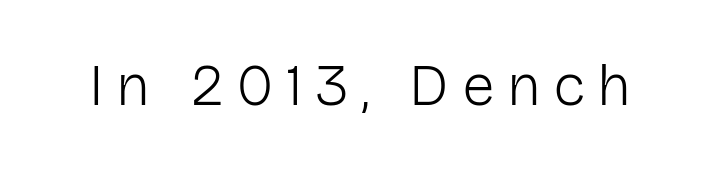
The image shows 59 px light sans-serif type, upright; set unusually wide letter spacing (+0.21 em), not underlined; low stroke contrast and a medium x-height.
